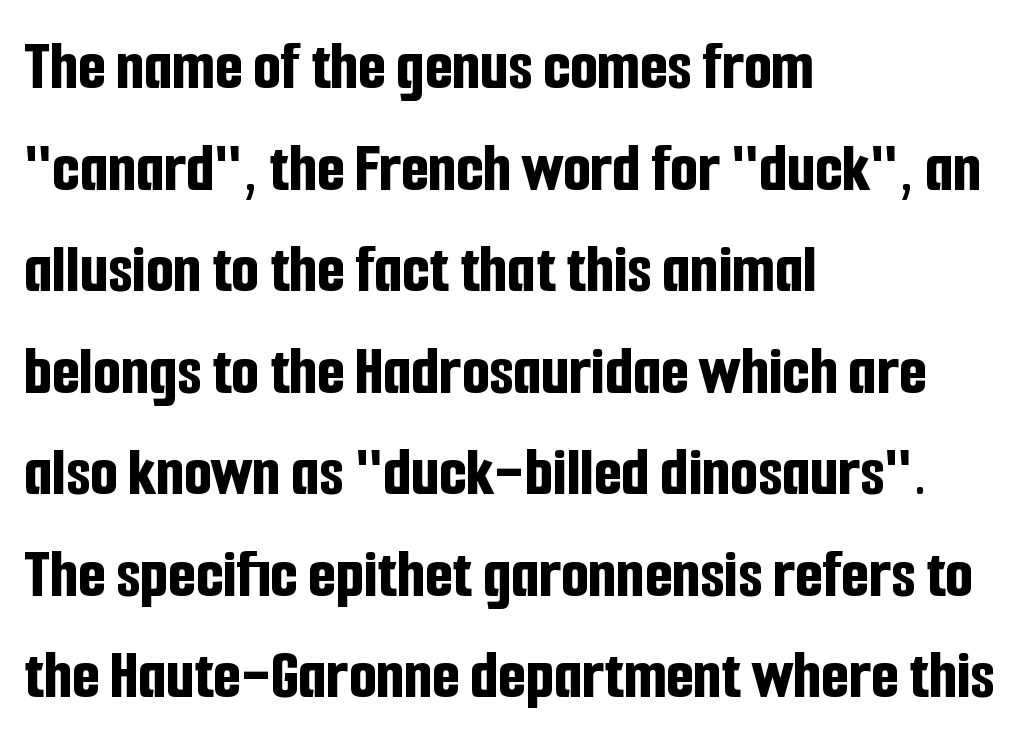
{"serif": "no", "italic": "no", "bold": "yes", "weight": "bold", "width": "condensed", "stroke_contrast": "low", "x_height": "medium", "monospaced": "no", "underline": "no", "align": "left", "line_spacing": "normal", "line_spacing_ratio": 1.43, "letter_spacing": "normal", "letter_spacing_em": 0.0, "glyph_px": 71}
